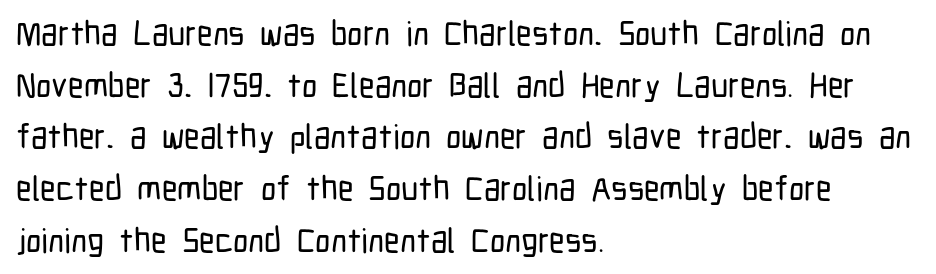
Q: Is the text italic (slanted)? A: No, it is upright.
Q: Is the typeface a serif or a sans-serif typeface? A: Sans-serif.
Q: Is the text underlined? A: No.
Q: How is the paragraph aligned? A: Left-aligned.
Q: Is the spacing between letters normal or unusually wide? A: Normal.
Q: Is the spacing between lines tight, normal or loose? A: Normal.
Q: Width (condensed, normal, or wide)? A: Condensed.
Q: Stroke contrast? A: Low.
Q: x-height? A: Medium.
Q: Monospaced? A: No.
